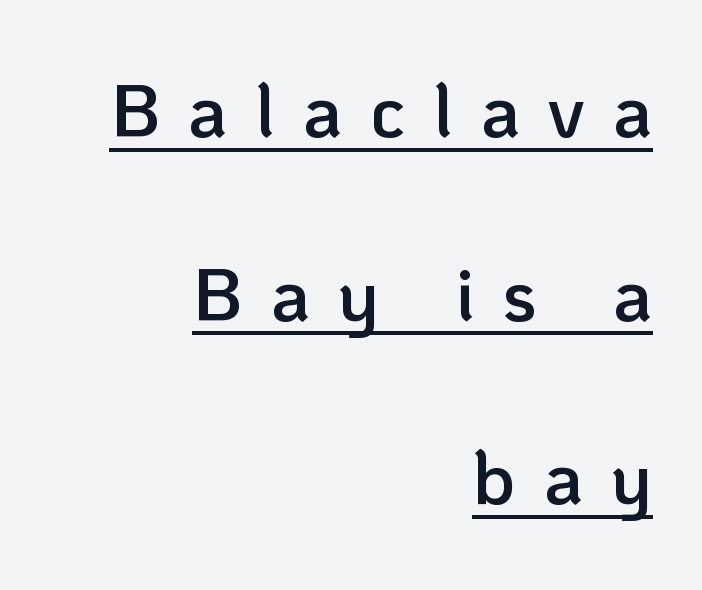
The image shows 74 px semibold sans-serif type, upright; set right-aligned, loose line spacing (2.48x), unusually wide letter spacing (+0.38 em), underlined; low stroke contrast and a medium x-height.
